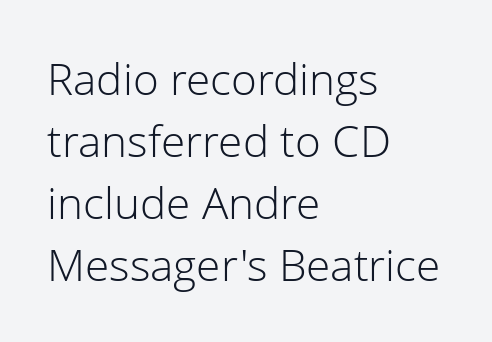
Nope, no serifs anywhere on these letters. Posture: upright roman. The tracking reads as untouched default to a designer's eye. Any mark beneath the type? The region is blank.
